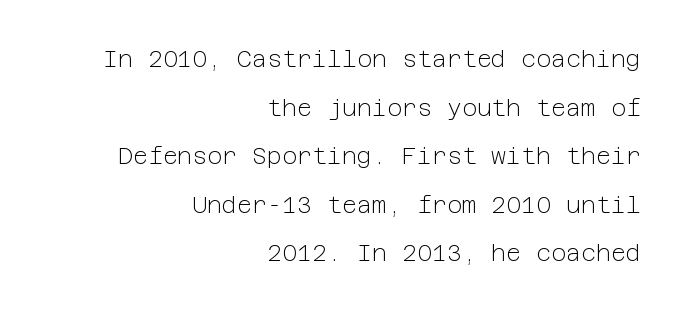
The image shows 23 px text type, upright; set right-aligned, loose line spacing (2.11x), normal letter spacing, not underlined.
